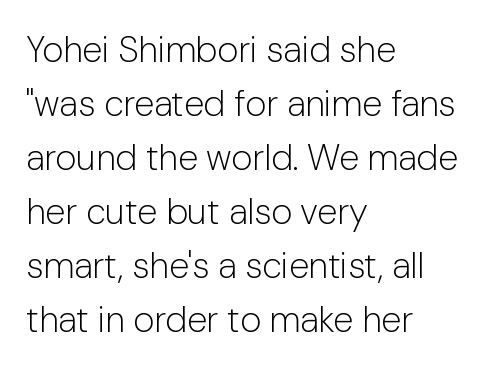
{"serif": "no", "italic": "no", "bold": "no", "weight": "light", "width": "normal", "stroke_contrast": "low", "x_height": "medium", "monospaced": "no", "underline": "no", "align": "left", "line_spacing": "normal", "line_spacing_ratio": 1.5, "letter_spacing": "normal", "letter_spacing_em": 0.0, "glyph_px": 36}
